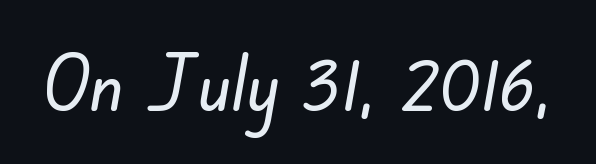
Descenders hang freely into open space. A typesetter would label this face a sans. Words appear dense and cohesive because spacing is normal. Proportional: the letters do not fall into vertical columns.
